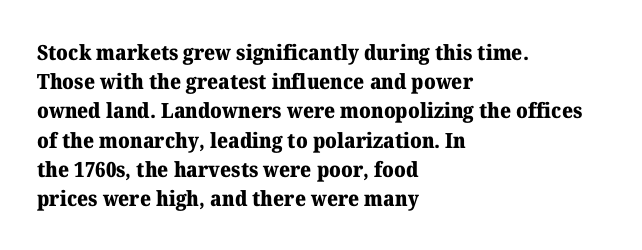
The image shows 21 px bold type, upright; set left-aligned, normal line spacing (1.39x), normal letter spacing, not underlined.
